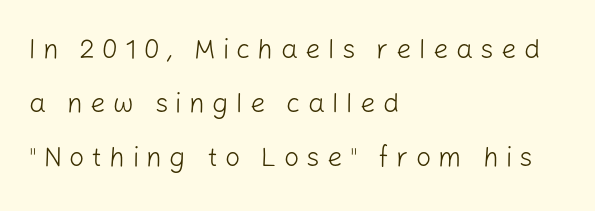
Weight class: somewhere from thin through regular. Look at the tracking — it's clearly loosened, letters drifting apart. The typography opts for an upright posture over an oblique one. Underline: absent. The space between consecutive lines is lavish.
